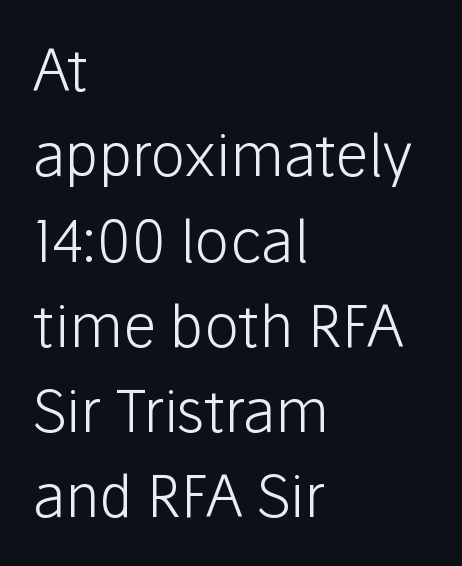
Q: Is the text bold? A: No.
Q: Is the text italic (slanted)? A: No, it is upright.
Q: Is the typeface a serif or a sans-serif typeface? A: Sans-serif.
Q: Is the text underlined? A: No.
Q: How is the paragraph aligned? A: Left-aligned.
Q: Is the spacing between letters normal or unusually wide? A: Normal.
Q: Is the spacing between lines tight, normal or loose? A: Normal.
Q: Width (condensed, normal, or wide)? A: Normal.
Q: Stroke contrast? A: Low.
Q: x-height? A: Medium.
Q: Monospaced? A: No.
